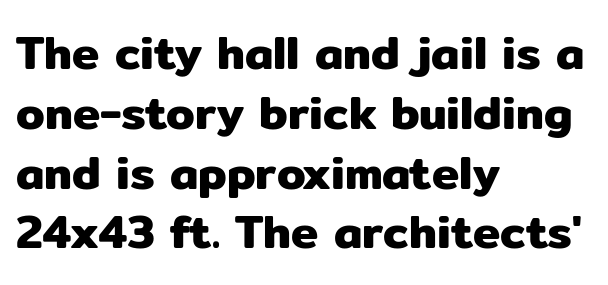
The image shows 46 px sans-serif type, upright; set left-aligned, normal line spacing (1.3x), normal letter spacing, not underlined; low stroke contrast and a medium x-height.
